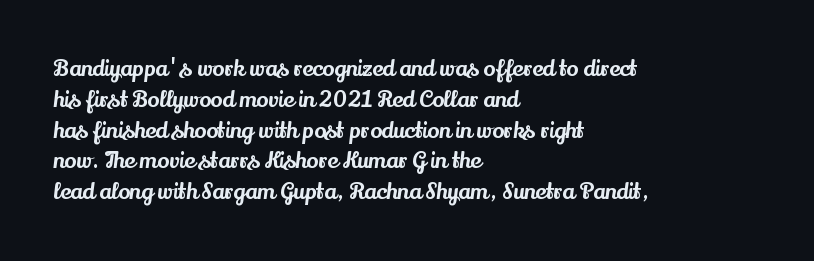
{"underline": "no", "align": "left", "line_spacing": "normal", "line_spacing_ratio": 1.4, "letter_spacing": "normal", "letter_spacing_em": 0.0, "glyph_px": 22}
